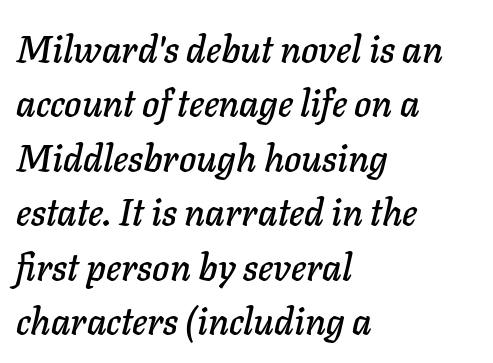
The image shows 37 px text type, italic (leaning right); set left-aligned, normal line spacing (1.47x), normal letter spacing, not underlined; low stroke contrast and a medium x-height.
